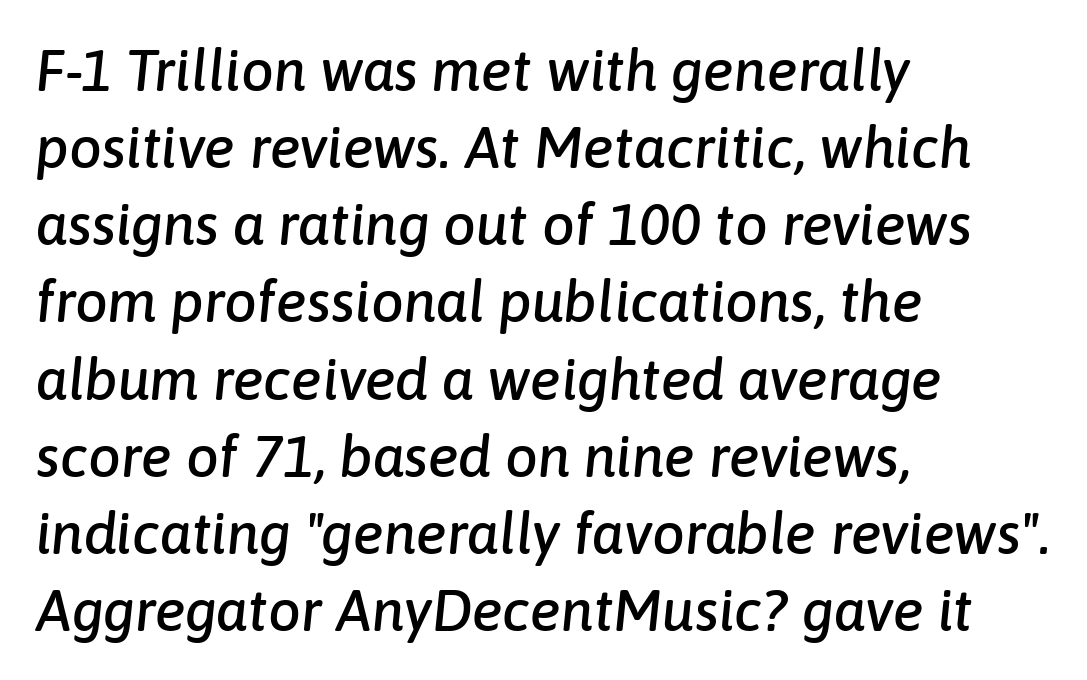
The letters are slanted; this is an italic face. These lines keep a tight, regular rhythm from letter to letter. The leading is moderate, giving the passage an even texture. The baseline area is clear.
